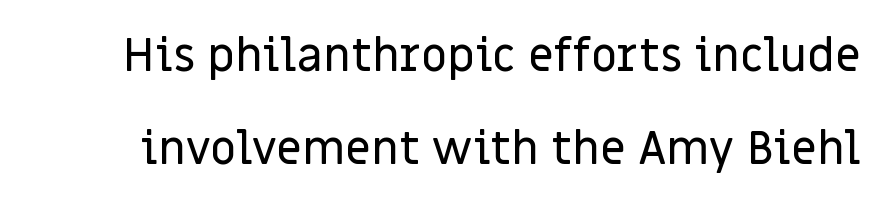
The image shows 46 px sans-serif type, upright; set loose line spacing (2.02x), normal letter spacing, not underlined; low stroke contrast and a large x-height.
